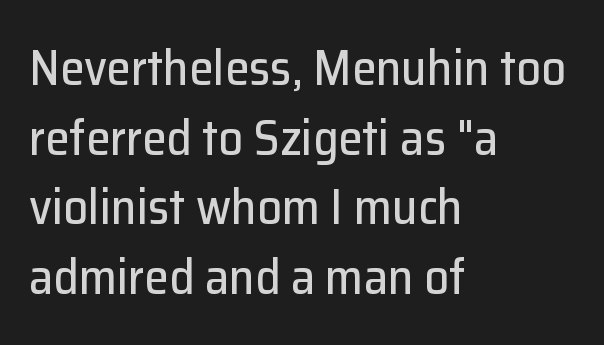
Q: Is the text italic (slanted)? A: No, it is upright.
Q: Is the typeface a serif or a sans-serif typeface? A: Sans-serif.
Q: Is the text underlined? A: No.
Q: How is the paragraph aligned? A: Left-aligned.
Q: Is the spacing between letters normal or unusually wide? A: Normal.
Q: Is the spacing between lines tight, normal or loose? A: Normal.
Q: Width (condensed, normal, or wide)? A: Normal.
Q: Stroke contrast? A: Low.
Q: x-height? A: Medium.
Q: Monospaced? A: No.
